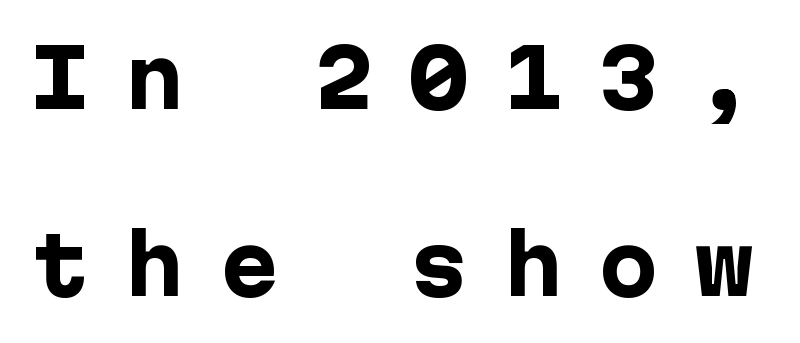
The image shows 79 px heavy sans-serif type, upright; set loose line spacing (2.37x), unusually wide letter spacing (+0.45 em), not underlined; low stroke contrast and a medium x-height.
